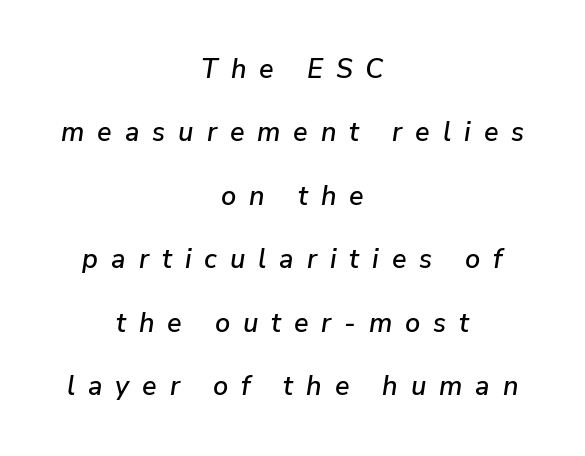
The compositor balanced each line on the midline. The rendering uses a large line-height, opening up the rows. Nobody drew a line under any word here. The rendering inserts visible extra space after every character.
